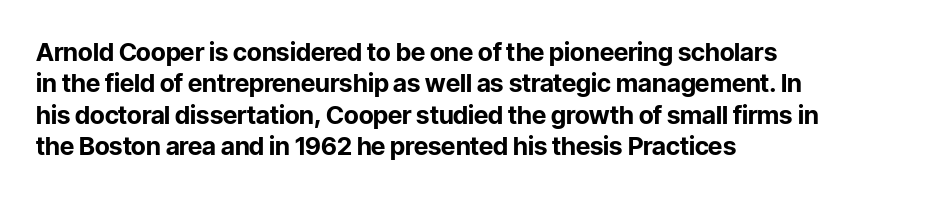
The image shows 25 px bold type, upright; set left-aligned, normal line spacing (1.26x), normal letter spacing, not underlined.
